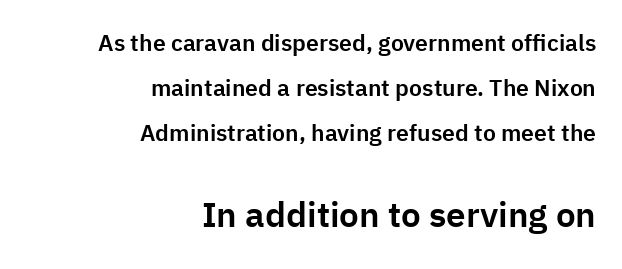
{"serif": "no", "italic": "no", "width": "normal", "stroke_contrast": "low", "x_height": "medium", "monospaced": "no", "underline": "no", "align": "right", "line_spacing": "loose", "line_spacing_ratio": 1.96, "letter_spacing": "normal", "letter_spacing_em": 0.0, "larger_block": "second", "size_ratio": 1.52, "glyph_px": 35}
